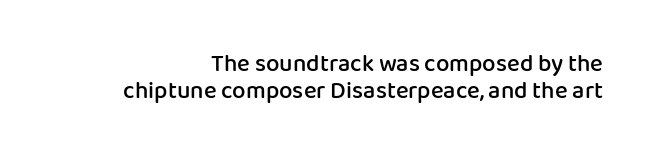
Slightly chunky letters — semibold, I'd say, not full bold. Standard letterfit; no display-style spreading of the glyphs. Leading is clearly below the norm, producing a dense column. Only glyphs here, with clear space below each row. You can tell it's not italic because the verticals are truly vertical.
